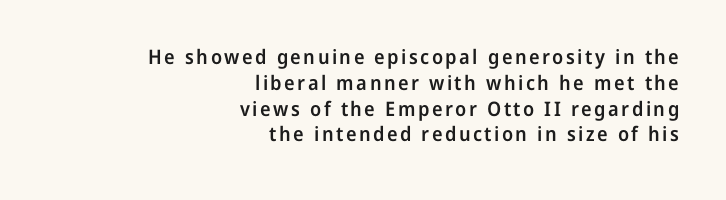
{"italic": "no", "bold": "semi", "underline": "no", "align": "right", "line_spacing": "normal", "line_spacing_ratio": 1.29, "glyph_px": 20}
